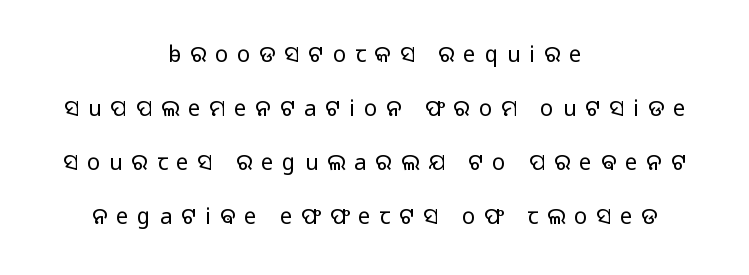
Q: Is the text bold? A: No.
Q: Is the text italic (slanted)? A: No, it is upright.
Q: Is the text underlined? A: No.
Q: How is the paragraph aligned? A: Centered.
Q: Is the spacing between letters normal or unusually wide? A: Unusually wide.
Q: Is the spacing between lines tight, normal or loose? A: Loose.
